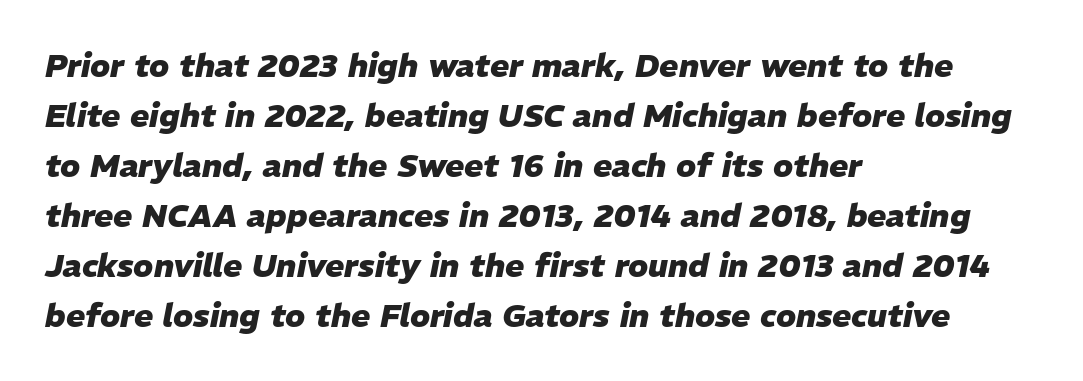
Q: Is the text bold? A: Yes.
Q: Is the text italic (slanted)? A: Yes, it leans right by about 11 degrees.
Q: Is the text underlined? A: No.
Q: How is the paragraph aligned? A: Left-aligned.
Q: Is the spacing between letters normal or unusually wide? A: Normal.
Q: Is the spacing between lines tight, normal or loose? A: Normal.
Q: Width (condensed, normal, or wide)? A: Normal.
Q: Stroke contrast? A: Low.
Q: x-height? A: Medium.
Q: Monospaced? A: No.
